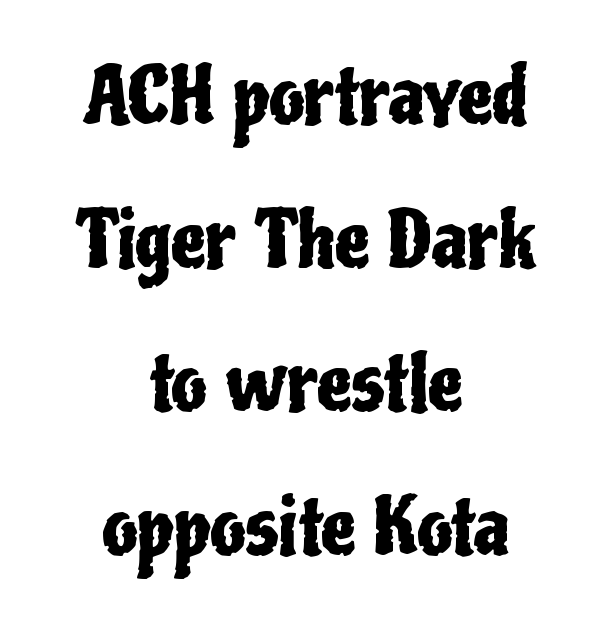
{"serif": "no", "italic": "no", "width": "condensed", "stroke_contrast": "low", "x_height": "medium", "monospaced": "no", "underline": "no", "align": "center", "line_spacing_ratio": 1.84, "letter_spacing": "normal", "letter_spacing_em": 0.0, "glyph_px": 78}
